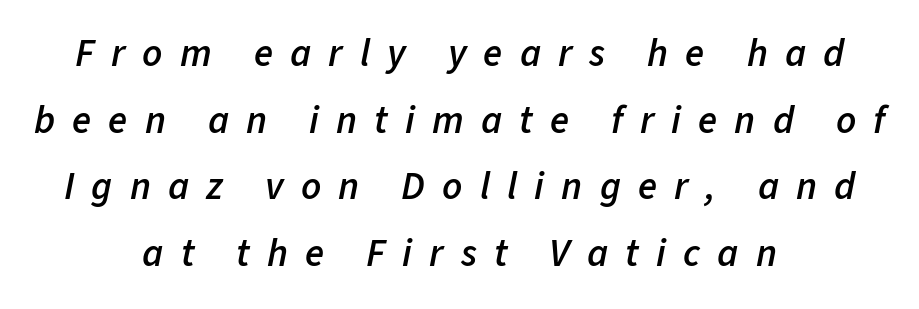
The image shows 39 px semibold type, italic (leaning right); set centered, line spacing 1.71x, unusually wide letter spacing (+0.44 em), not underlined; low stroke contrast and a medium x-height.
